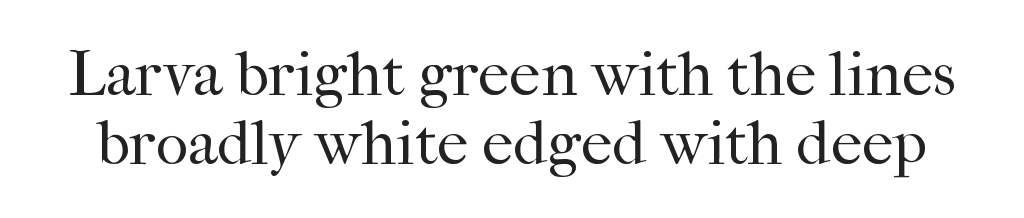
{"serif": "yes", "italic": "no", "bold": "no", "weight": "regular", "width": "normal", "stroke_contrast": "high", "x_height": "medium", "monospaced": "no", "underline": "no", "line_spacing": "tight", "line_spacing_ratio": 1.09, "letter_spacing": "normal", "letter_spacing_em": 0.0, "glyph_px": 63}
